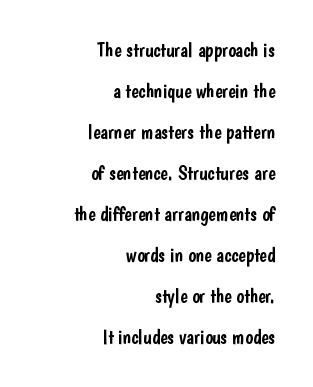
Q: Is the text italic (slanted)? A: No, it is upright.
Q: Is the text underlined? A: No.
Q: How is the paragraph aligned? A: Right-aligned.
Q: Is the spacing between letters normal or unusually wide? A: Normal.
Q: Is the spacing between lines tight, normal or loose? A: Loose.
